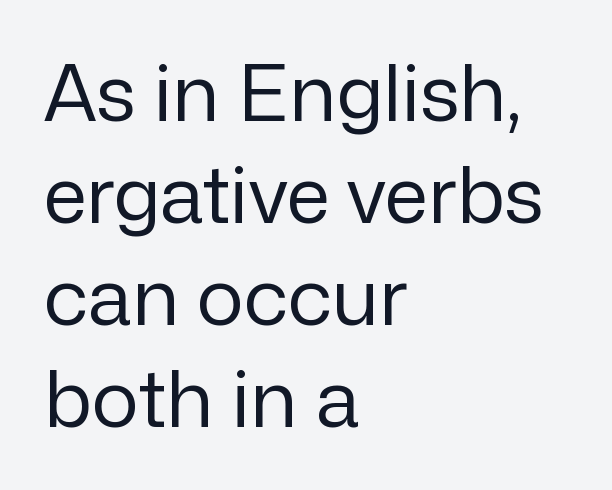
{"serif": "no", "italic": "no", "bold": "no", "weight": "regular", "width": "normal", "stroke_contrast": "low", "x_height": "medium", "monospaced": "no", "underline": "no", "align": "left", "line_spacing": "normal", "line_spacing_ratio": 1.29, "letter_spacing": "normal", "letter_spacing_em": 0.0, "glyph_px": 79}
